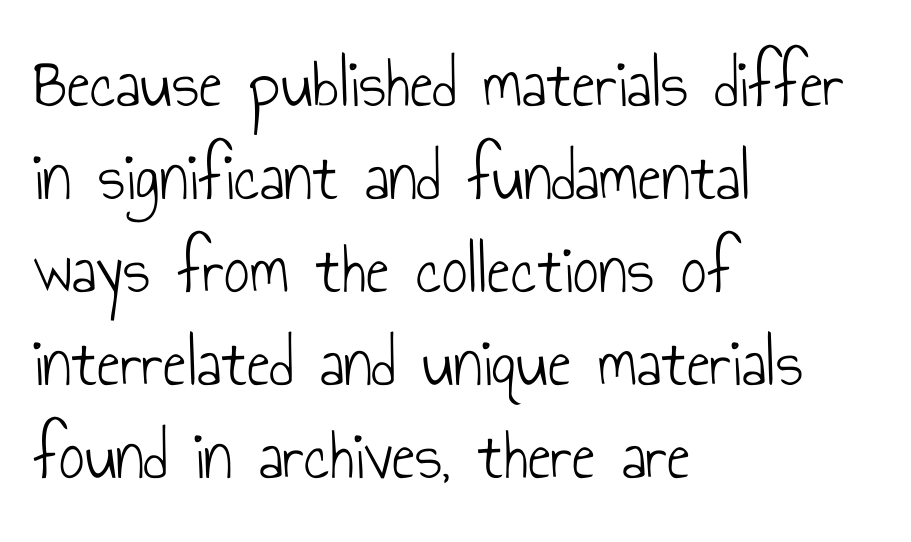
Alignment: flush left. Each letter keeps its own natural width here, so spacing adapts to shape. A typesetter would call this zero additional tracking. Is the type heavy? It reads as light-to-regular instead. The designer left line spacing at the default.
